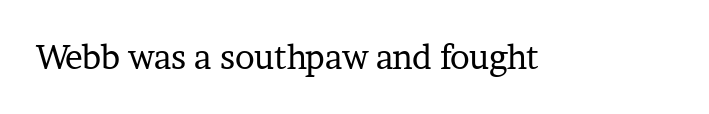
The image shows 33 px regular-weight serif type, upright; set normal letter spacing, not underlined; low stroke contrast and a medium x-height.
